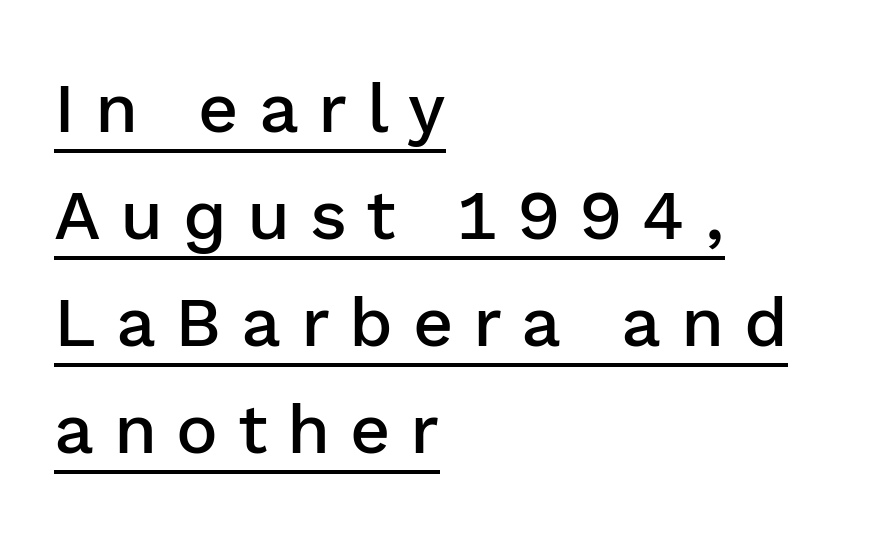
{"serif": "no", "italic": "no", "bold": "semi", "weight": "semibold", "width": "normal", "stroke_contrast": "low", "x_height": "medium", "monospaced": "no", "underline": "yes", "align": "left", "line_spacing": "normal", "line_spacing_ratio": 1.53, "letter_spacing": "wide", "letter_spacing_em": 0.28, "glyph_px": 70}
